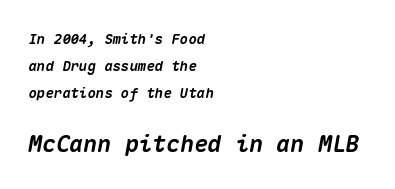
The words here are not underlined. Stroke thickness is high; the sample reads as a true bold. Each word holds together tightly as a unit, with standard inter-letter gaps. Top chunk: small. Bottom chunk: large. The ragged edge is on the right, which tells us the setting is flush left. An italicized treatment has been applied to the whole sample.
